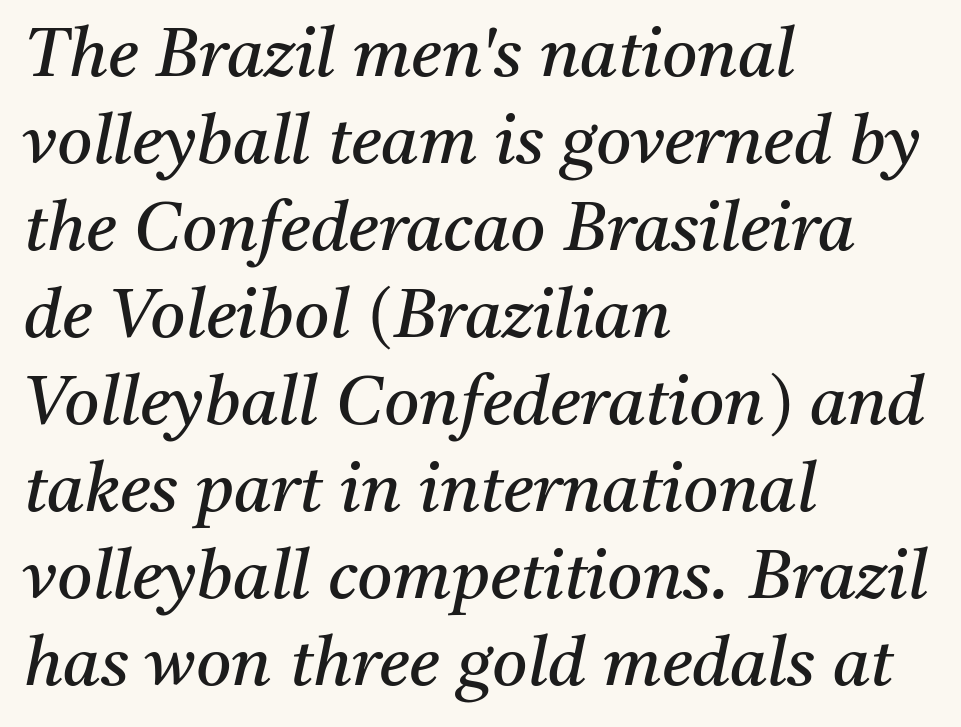
{"serif": "yes", "italic": "yes", "lean": "right", "slant_degrees": 11, "bold": "no", "weight": "regular", "width": "normal", "stroke_contrast": "medium", "x_height": "medium", "monospaced": "no", "underline": "no", "align": "left", "line_spacing": "normal", "line_spacing_ratio": 1.28, "letter_spacing": "normal", "letter_spacing_em": 0.0, "glyph_px": 68}
